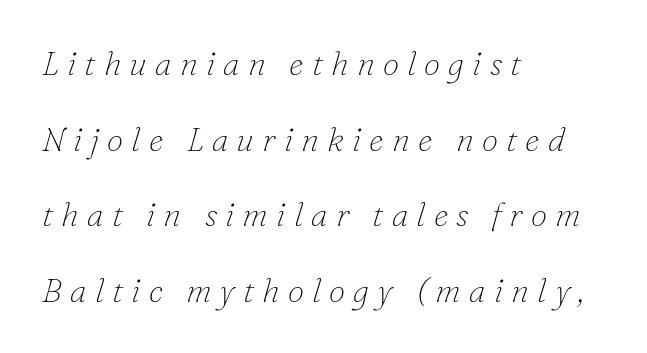
A typesetter would call this leading open, well beyond the default. What stands out about the letter spacing? Its width — letters are far apart. Where is the straight margin? On the left. The characters display serif detailing at their extremities. The rendering uses natural spacing where letterforms have individual widths. Stem width sits at or under what a default text font uses.
